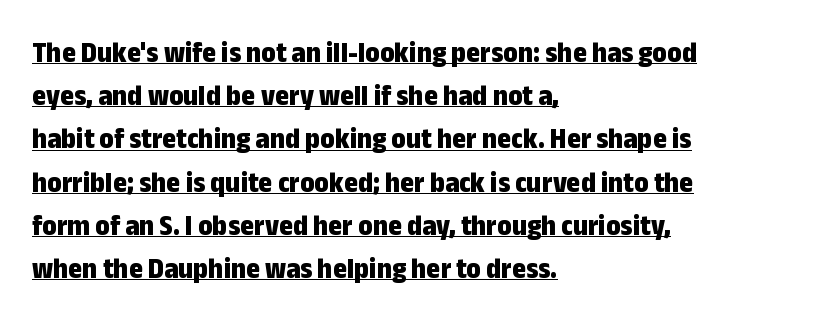
{"serif": "no", "italic": "no", "bold": "yes", "weight": "bold", "width": "condensed", "stroke_contrast": "low", "x_height": "medium", "monospaced": "no", "underline": "yes", "align": "left", "line_spacing": "normal", "line_spacing_ratio": 1.44, "letter_spacing": "normal", "letter_spacing_em": 0.0, "glyph_px": 30}
